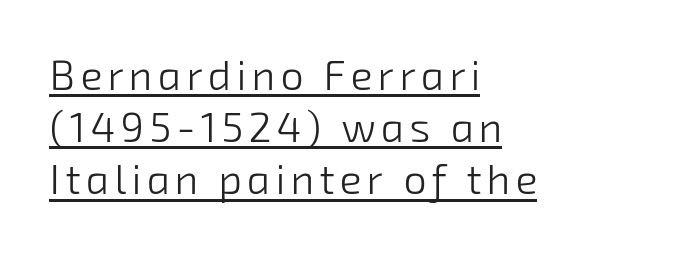
{"serif": "no", "bold": "no", "weight": "light", "width": "normal", "stroke_contrast": "low", "x_height": "medium", "monospaced": "no", "underline": "yes", "align": "left", "line_spacing": "normal", "line_spacing_ratio": 1.27, "glyph_px": 41}
